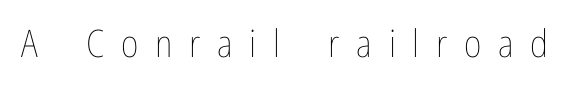
The image shows 38 px thin, condensed type, upright; set unusually wide letter spacing (+0.44 em), not underlined; low stroke contrast and a medium x-height.
